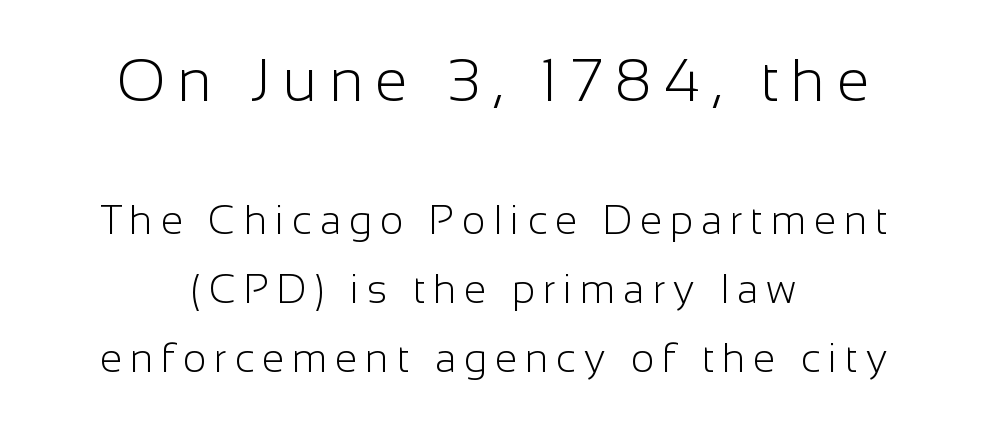
The image shows 60 px light sans-serif type, upright; set centered, line spacing 1.72x, unusually wide letter spacing (+0.2 em), not underlined; the first (top) block is 1.5x larger; low stroke contrast and a medium x-height.
